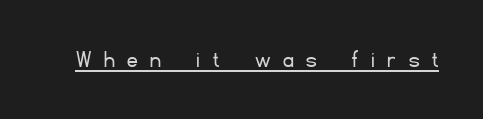
The face used here is rendered with a markedly widened letterfit. Weight class: somewhere from thin through regular. Quick note: not italic, upright. A rule runs beneath these lines of type.
